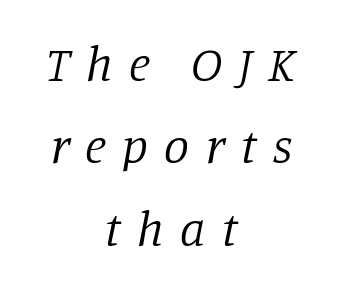
The image shows 50 px regular-weight serif type, italic (leaning right); set centered, normal line spacing (1.65x), unusually wide letter spacing (+0.32 em), not underlined; low stroke contrast and a large x-height.
